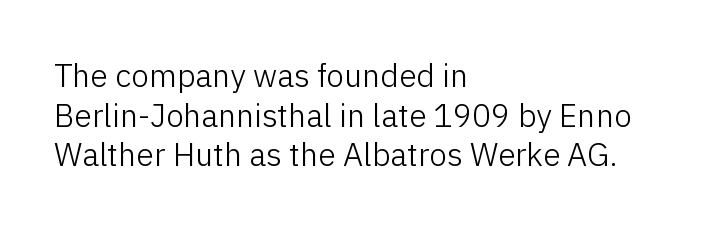
The image shows 32 px light sans-serif type, upright; set left-aligned, line spacing 1.24x, normal letter spacing, not underlined; low stroke contrast and a medium x-height.
